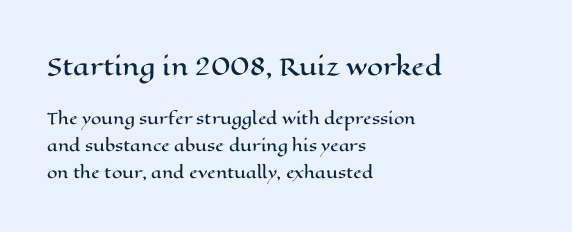
The paragraph has a hard left edge and a soft right edge. Characters remain perfectly vertical along every line. The baseline area is clear. Is the lower block the larger one? No — the upper block carries the bigger type. Tracking value appears to be zero — textbook default spacing.
